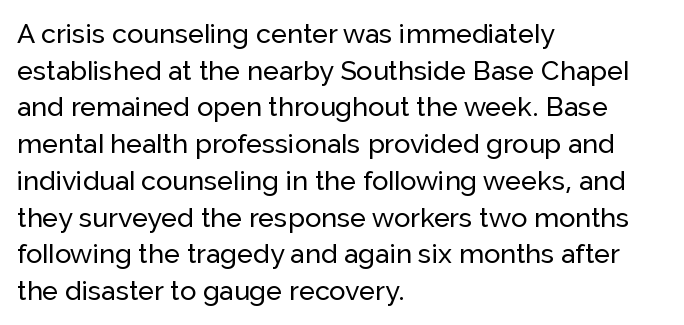
{"italic": "no", "underline": "no", "align": "left", "line_spacing": "normal", "line_spacing_ratio": 1.36, "letter_spacing": "normal", "letter_spacing_em": 0.0, "glyph_px": 27}
